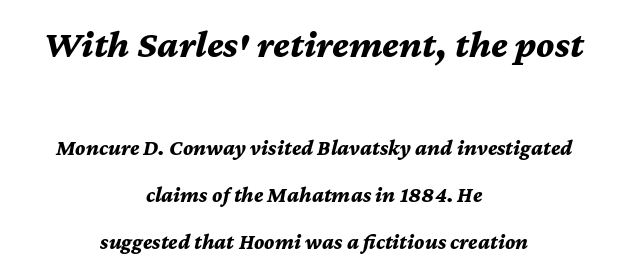
This block would shrink considerably if given ordinary leading; it's expanded now. Default kerning and tracking; the words read as compact shapes. Tall strokes in this sample are angled rather than plumb. Line starts and ends both wander, symmetrically.
